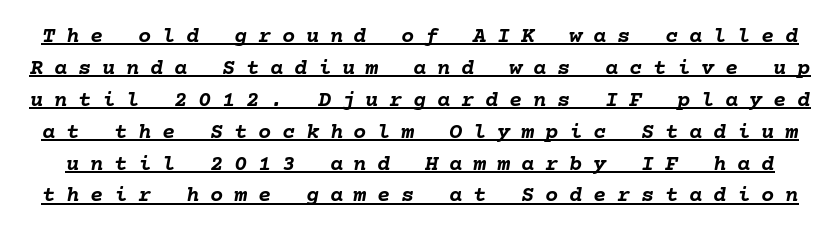
Q: Is the text bold? A: Yes.
Q: Is the text italic (slanted)? A: Yes, it leans right by about 10 degrees.
Q: Is the text underlined? A: Yes.
Q: Is the spacing between letters normal or unusually wide? A: Unusually wide.
Q: Is the spacing between lines tight, normal or loose? A: Normal.
